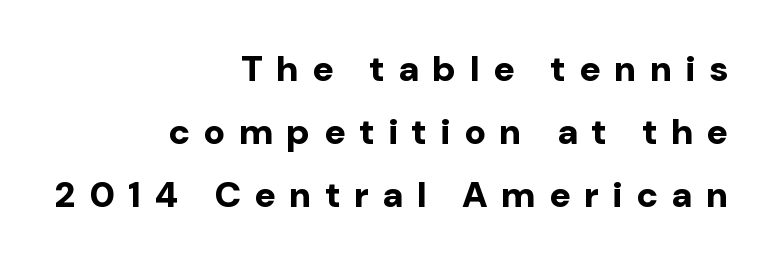
The image shows 36 px bold sans-serif type, upright; set right-aligned, line spacing 1.75x, unusually wide letter spacing (+0.38 em), not underlined; low stroke contrast and a medium x-height.
